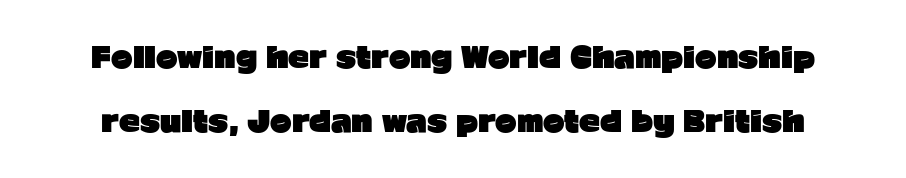
Q: Is the text bold? A: Yes.
Q: Is the text italic (slanted)? A: No, it is upright.
Q: Is the typeface a serif or a sans-serif typeface? A: Sans-serif.
Q: Is the text underlined? A: No.
Q: Is the spacing between letters normal or unusually wide? A: Normal.
Q: Is the spacing between lines tight, normal or loose? A: Loose.
Q: Width (condensed, normal, or wide)? A: Normal.
Q: Stroke contrast? A: Low.
Q: x-height? A: Medium.
Q: Monospaced? A: No.
